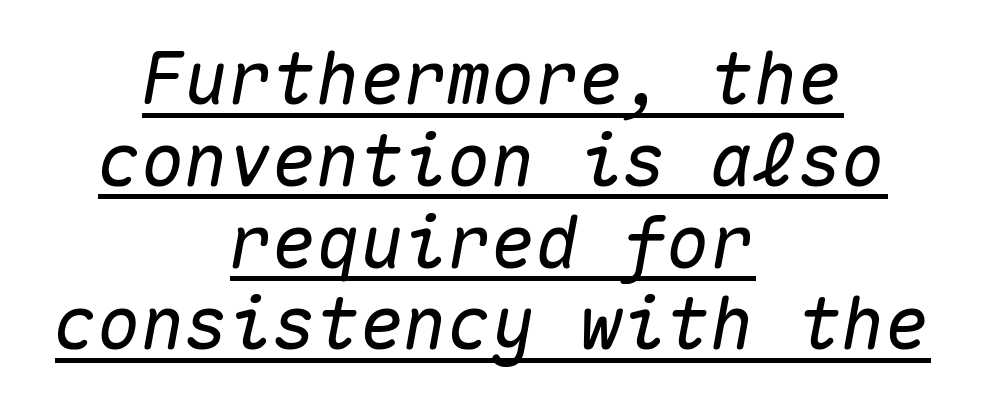
Descenders here cross a horizontal rule under the line. Caption: standard tracking, unaltered. Here the designer chose a console-style face with uniform glyph widths. Students, observe: this is what under-led, compact text looks like.
